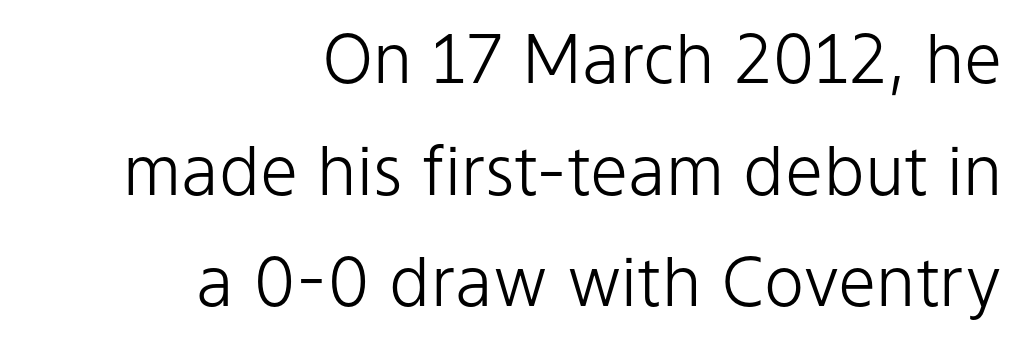
Q: Is the text bold? A: No.
Q: Is the text italic (slanted)? A: No, it is upright.
Q: Is the typeface a serif or a sans-serif typeface? A: Sans-serif.
Q: Is the text underlined? A: No.
Q: How is the paragraph aligned? A: Right-aligned.
Q: Is the spacing between letters normal or unusually wide? A: Normal.
Q: Is the spacing between lines tight, normal or loose? A: Normal.
Q: Width (condensed, normal, or wide)? A: Normal.
Q: Stroke contrast? A: Low.
Q: x-height? A: Medium.
Q: Monospaced? A: No.
